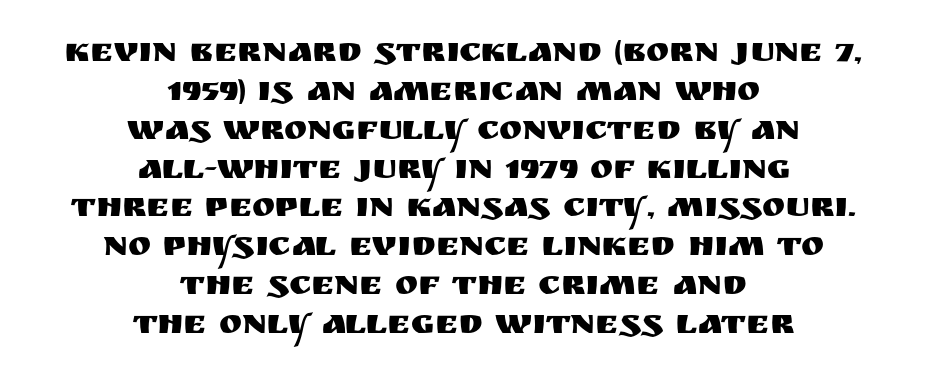
The image shows 35 px sans-serif type, upright; set centered, tight line spacing (1.11x), normal letter spacing, not underlined; medium stroke contrast and a large x-height.
